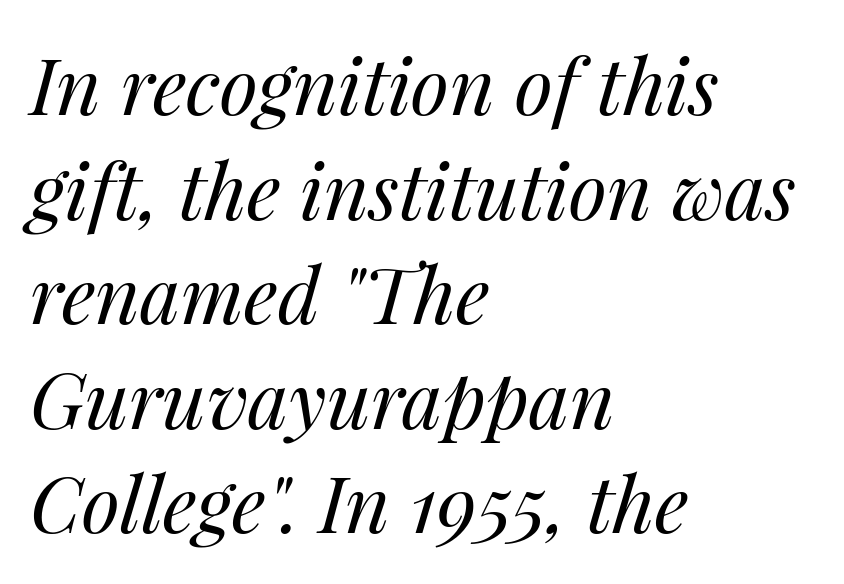
{"italic": "yes", "lean": "right", "slant_degrees": 14, "bold": "no", "weight": "regular", "width": "normal", "stroke_contrast": "medium", "x_height": "medium", "monospaced": "no", "underline": "no", "align": "left", "line_spacing": "normal", "line_spacing_ratio": 1.34, "letter_spacing": "normal", "letter_spacing_em": 0.0, "glyph_px": 78}
